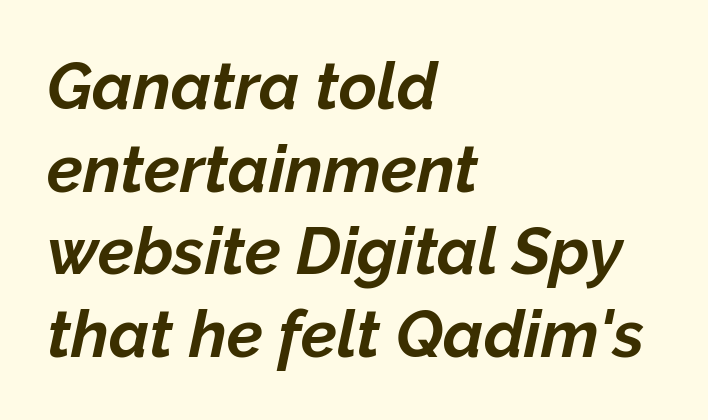
The image shows 65 px bold type, italic (leaning right); set left-aligned, normal line spacing (1.27x), normal letter spacing, not underlined; low stroke contrast and a medium x-height.
